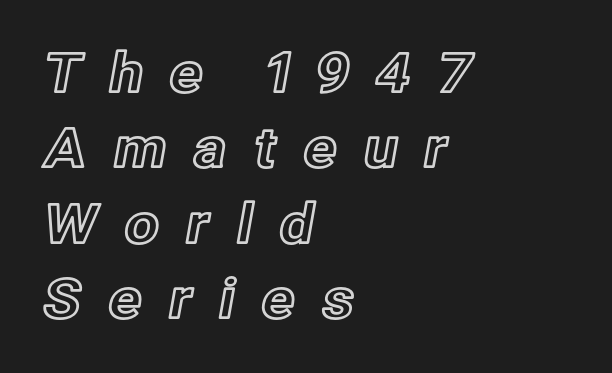
{"width": "normal", "x_height": "medium", "monospaced": "no", "underline": "no", "align": "left", "line_spacing": "normal", "line_spacing_ratio": 1.37, "letter_spacing": "wide", "letter_spacing_em": 0.46, "glyph_px": 55}
